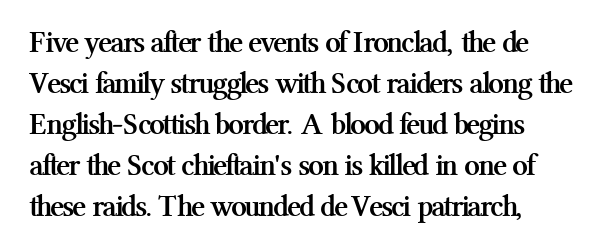
The lines sit at an ordinary, default distance from one another. Do the characters align in a grid? No, the font is proportional. Honestly, the letter spacing is just normal — you wouldn't notice it. This sample uses an upright cut, with every glyph sitting square on the baseline. Classification — serif. The characters look thick and weighty, a clear bold.
